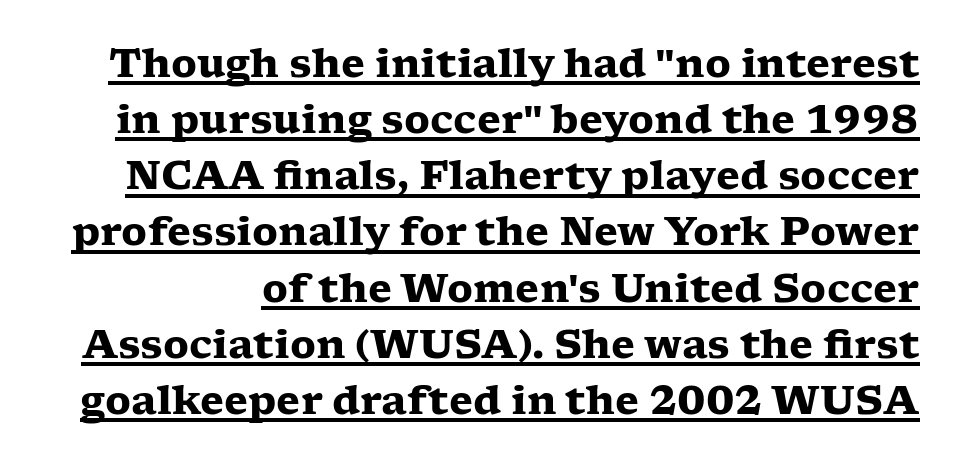
{"serif": "yes", "italic": "no", "bold": "yes", "weight": "heavy", "width": "wide", "stroke_contrast": "low", "x_height": "medium", "monospaced": "no", "underline": "yes", "line_spacing": "normal", "line_spacing_ratio": 1.44, "letter_spacing": "normal", "letter_spacing_em": 0.0, "glyph_px": 39}
